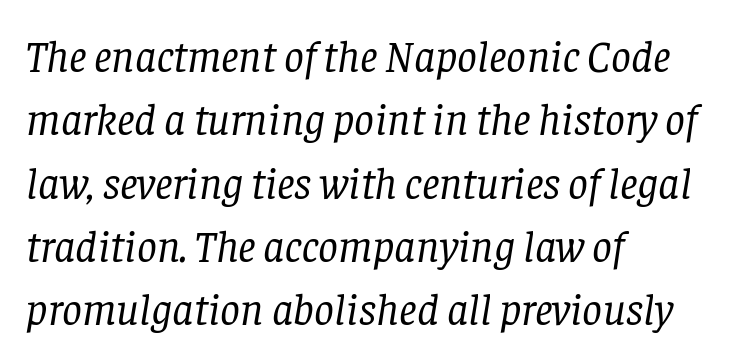
Q: Is the text bold? A: No.
Q: Is the text italic (slanted)? A: Yes, it leans right by about 8 degrees.
Q: Is the typeface a serif or a sans-serif typeface? A: Serif.
Q: Is the text underlined? A: No.
Q: How is the paragraph aligned? A: Left-aligned.
Q: Is the spacing between letters normal or unusually wide? A: Normal.
Q: Is the spacing between lines tight, normal or loose? A: Normal.
Q: Width (condensed, normal, or wide)? A: Normal.
Q: Stroke contrast? A: Low.
Q: x-height? A: Large.
Q: Monospaced? A: No.
